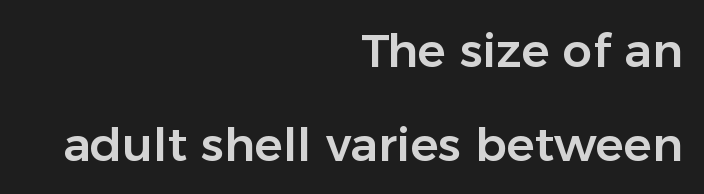
{"serif": "no", "italic": "no", "width": "normal", "stroke_contrast": "low", "x_height": "medium", "monospaced": "no", "underline": "no", "align": "right", "line_spacing": "loose", "line_spacing_ratio": 1.99, "letter_spacing": "normal", "letter_spacing_em": 0.0, "glyph_px": 47}
